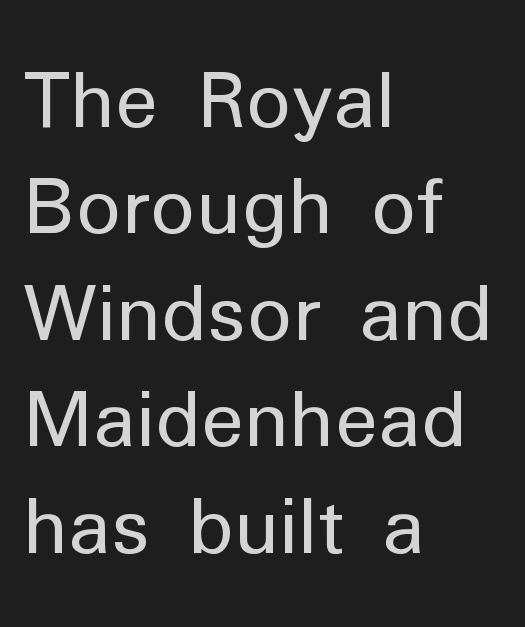
Here the designer chose a conventional face with non-uniform glyph widths. The string is rendered with underlining switched off. Is the block centered? No — it sits flush against the left margin. This is sans-serif lettering, the kind often seen on screens and signage. The typography opts for an upright posture over an oblique one. The weight would be labelled regular, book, light, or lighter still.
